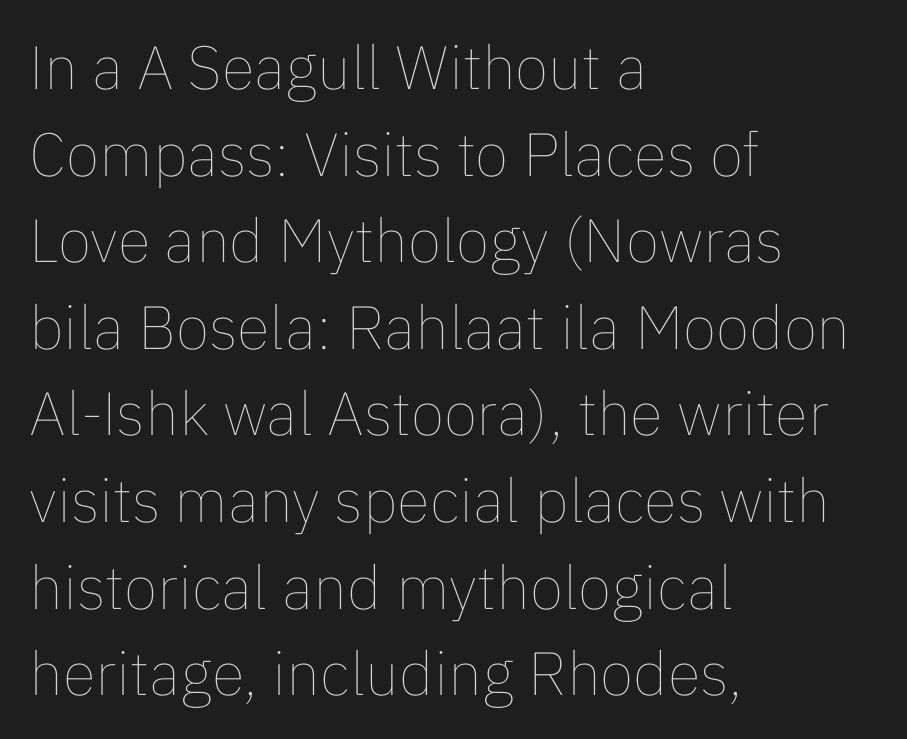
Ordinary non-slanted type is in use. This rendering leaves character spacing at its baseline value. Stems here are at most as thick as an everyday book face. You could not count columns in this text — the font is proportionally spaced. The lines in this sample share a left origin and differ only in where they stop.
